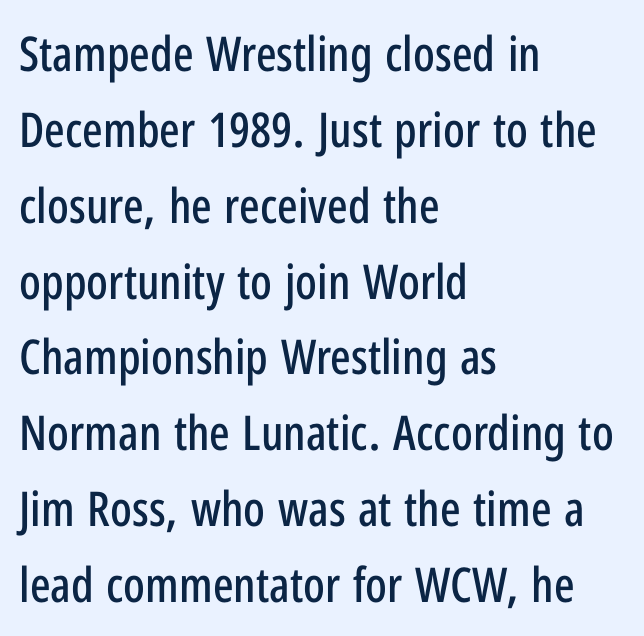
The image shows 48 px condensed sans-serif type, upright; set left-aligned, normal line spacing (1.58x), normal letter spacing, not underlined; low stroke contrast and a medium x-height.
